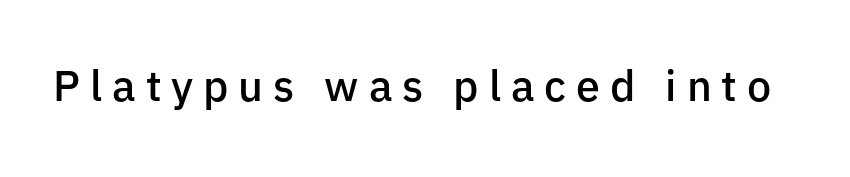
{"serif": "no", "italic": "no", "bold": "semi", "weight": "semibold", "width": "normal", "stroke_contrast": "low", "x_height": "medium", "monospaced": "no", "underline": "no", "letter_spacing": "wide", "letter_spacing_em": 0.23, "glyph_px": 43}
